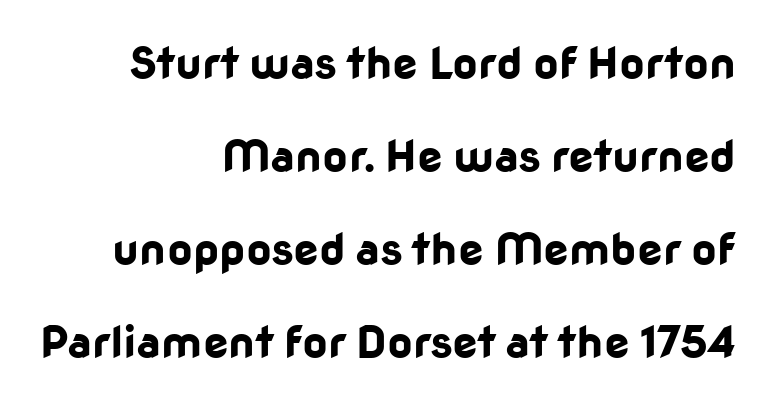
The image shows 45 px bold sans-serif type, upright; set right-aligned, loose line spacing (2.07x), normal letter spacing, not underlined; low stroke contrast and a medium x-height.
